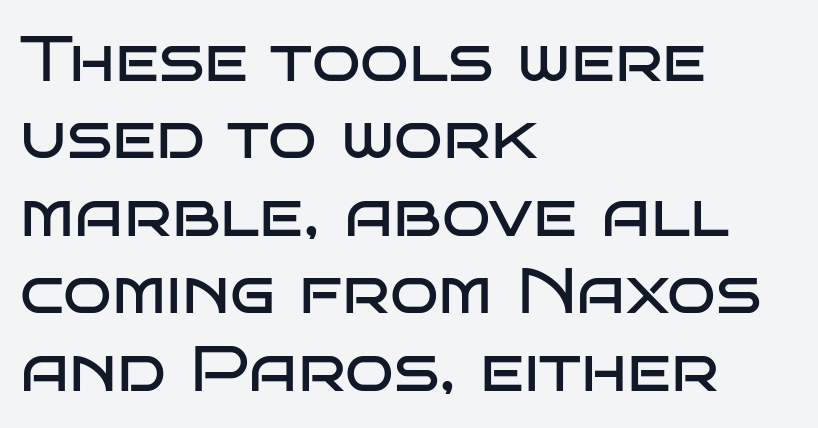
Words appear dense and cohesive because spacing is normal. The face used here is proportionally spaced, like ordinary book or web type. The characters are drawn with everyday or finer stroke widths. All the whitespace from short lines collects on the right. No word sits above an underline. Check where the strokes stop: nothing finishes them off — pure sans.
